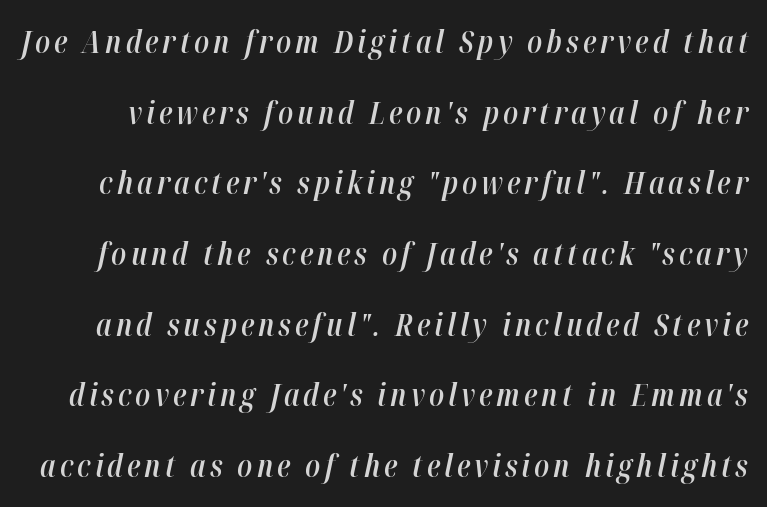
The image shows 31 px semibold, condensed type, italic (leaning right); set loose line spacing (2.28x), not underlined; high stroke contrast and a medium x-height.
